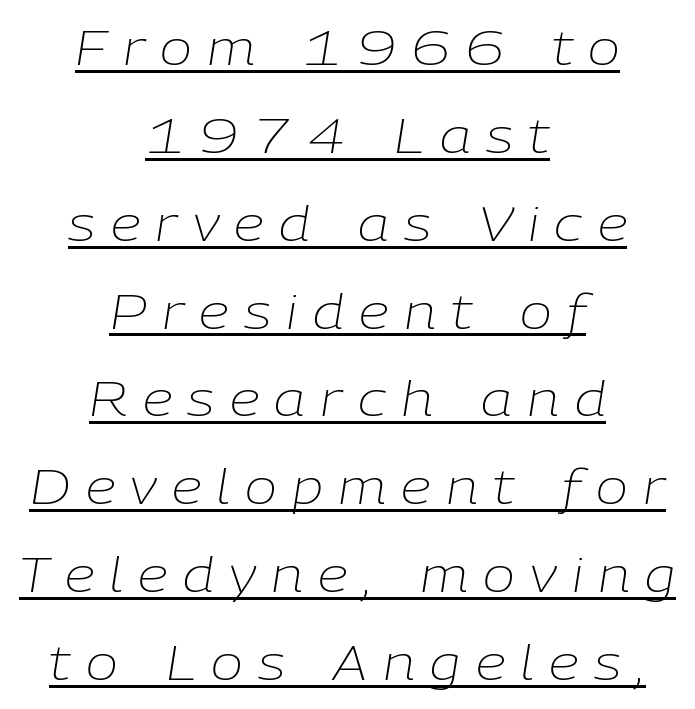
Typeset on center — no edge is straight. Looks like regular typesetting: each glyph gets only the width it needs. The weight would be labelled regular, book, light, or lighter still. Is the letter spacing exaggerated? Yes — the characters are pushed far apart. Descenders here cross a horizontal rule under the line.
